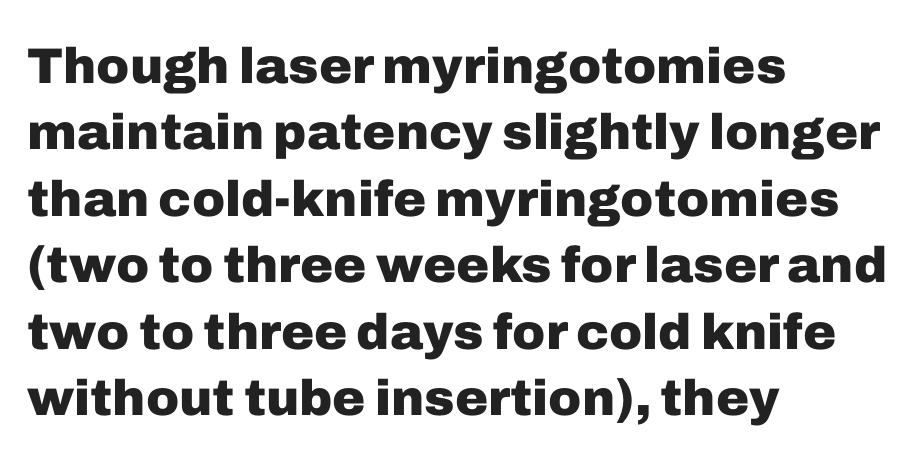
What stands out about the letter spacing? Nothing — it is the standard amount. Line starts are locked; line ends wander. Letters rest on an invisible, unmarked baseline. The typeface chosen for these lines omits serifs.
